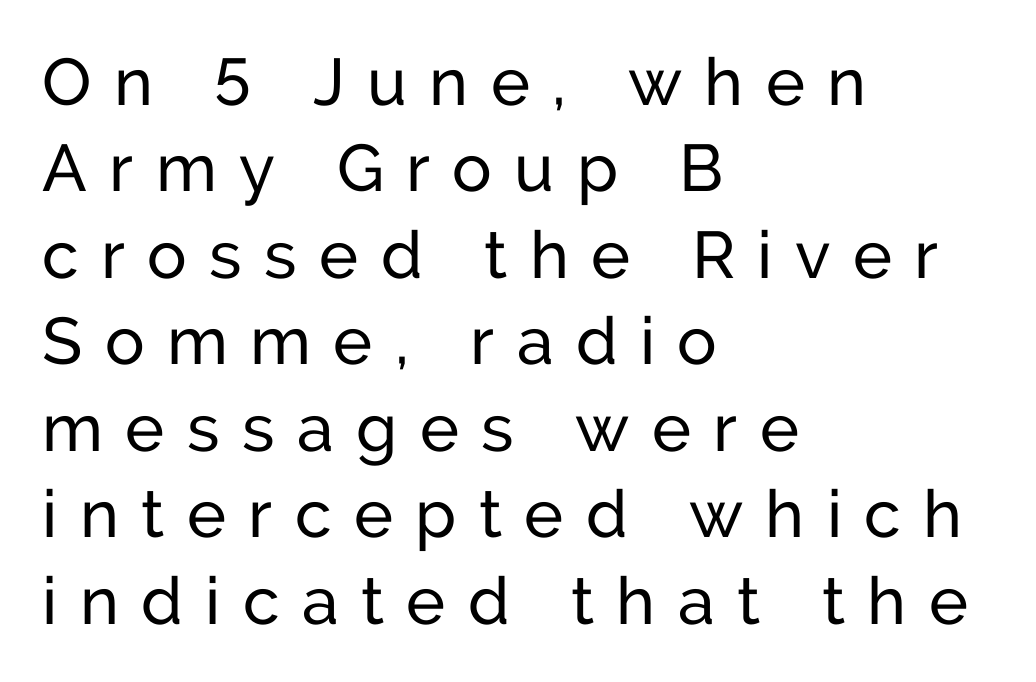
{"serif": "no", "italic": "no", "bold": "no", "weight": "regular", "width": "normal", "stroke_contrast": "low", "x_height": "medium", "monospaced": "no", "underline": "no", "align": "left", "line_spacing": "normal", "line_spacing_ratio": 1.31, "letter_spacing": "wide", "letter_spacing_em": 0.34, "glyph_px": 66}
